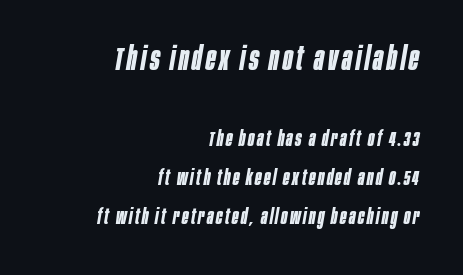
{"italic": "yes", "lean": "right", "slant_degrees": 10, "bold": "yes", "weight": "bold", "width": "condensed", "stroke_contrast": "low", "x_height": "large", "monospaced": "no", "underline": "no", "align": "right", "line_spacing_ratio": 1.86, "larger_block": "first", "size_ratio": 1.52, "glyph_px": 32}
